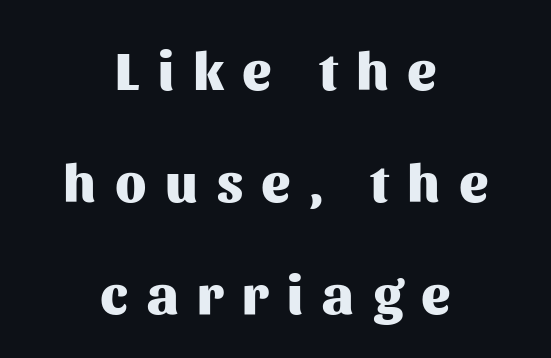
{"serif": "no", "italic": "no", "bold": "yes", "weight": "heavy", "width": "normal", "stroke_contrast": "medium", "x_height": "medium", "monospaced": "no", "underline": "no", "align": "center", "line_spacing": "loose", "line_spacing_ratio": 2.07, "letter_spacing": "wide", "letter_spacing_em": 0.35, "glyph_px": 54}
